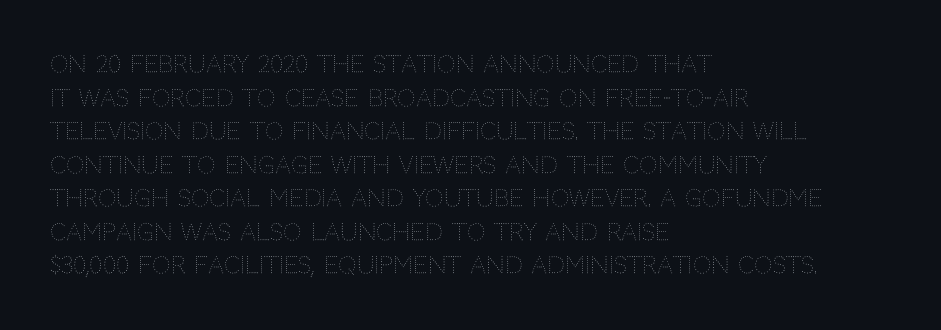
Q: Is the text bold? A: No.
Q: Is the text italic (slanted)? A: No, it is upright.
Q: Is the text underlined? A: No.
Q: How is the paragraph aligned? A: Left-aligned.
Q: Is the spacing between letters normal or unusually wide? A: Normal.
Q: Is the spacing between lines tight, normal or loose? A: Normal.
